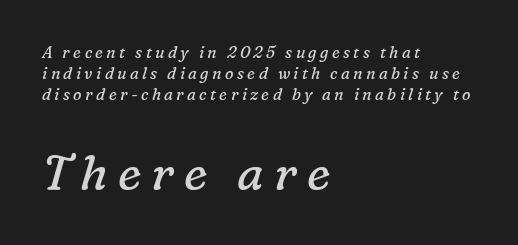
The letters advance in unequal steps, a hallmark of proportional type. The passage shown is not bold in any degree. The strip under each line holds only bare page. The passage is arranged the way most books set body copy — flush left. The block of text has a typical density, with ordinary space between rows. A student would notice the bottom passage is typeset larger than what precedes it.
